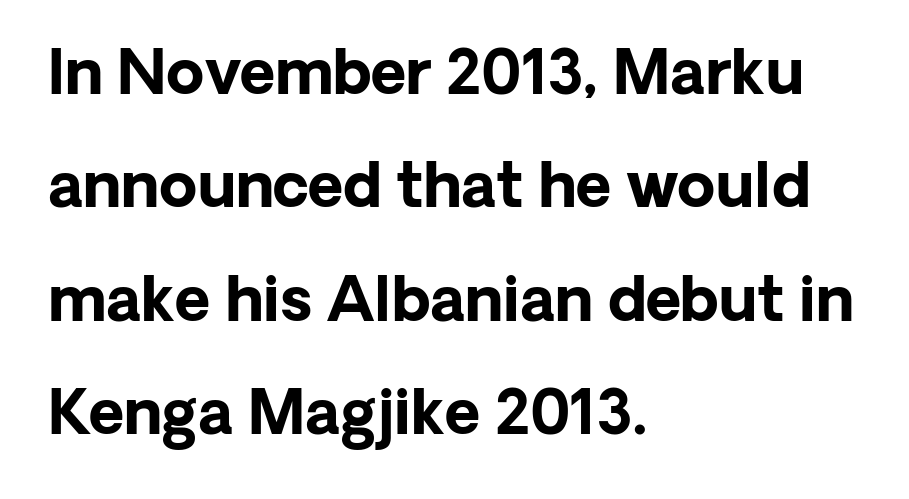
{"serif": "no", "italic": "no", "bold": "yes", "weight": "bold", "width": "normal", "stroke_contrast": "low", "x_height": "medium", "monospaced": "no", "underline": "no", "align": "left", "line_spacing_ratio": 1.86, "letter_spacing": "normal", "letter_spacing_em": 0.0, "glyph_px": 61}
